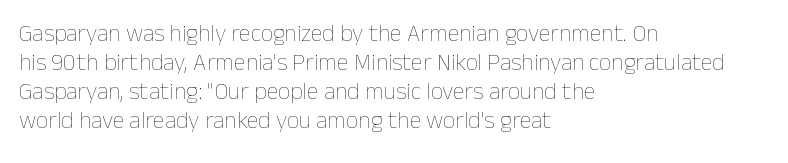
Q: Is the text bold? A: No.
Q: Is the text italic (slanted)? A: No, it is upright.
Q: Is the text underlined? A: No.
Q: How is the paragraph aligned? A: Left-aligned.
Q: Is the spacing between letters normal or unusually wide? A: Normal.
